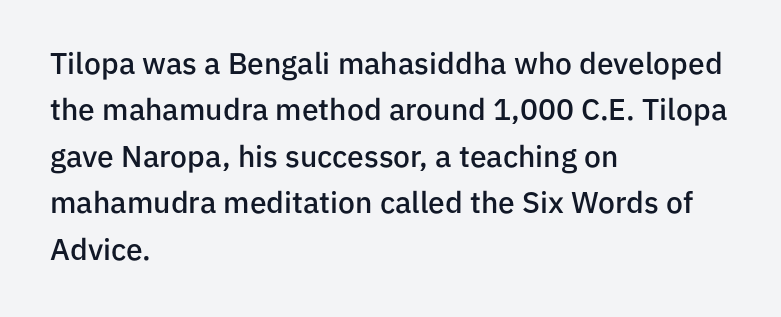
{"serif": "no", "italic": "no", "bold": "semi", "weight": "semibold", "width": "normal", "stroke_contrast": "low", "x_height": "medium", "monospaced": "no", "underline": "no", "align": "left", "line_spacing": "normal", "line_spacing_ratio": 1.55, "letter_spacing": "normal", "letter_spacing_em": 0.0, "glyph_px": 30}
